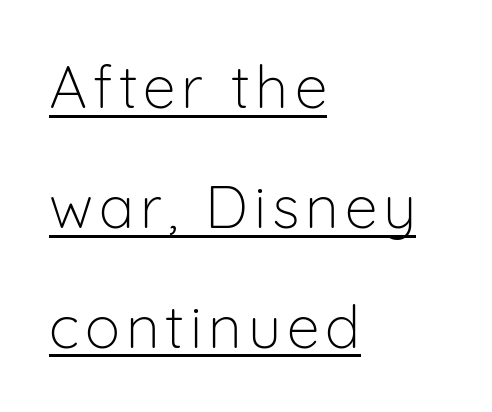
{"serif": "no", "italic": "no", "bold": "no", "weight": "light", "width": "normal", "stroke_contrast": "low", "x_height": "medium", "monospaced": "no", "underline": "yes", "align": "left", "line_spacing": "loose", "line_spacing_ratio": 2.03, "glyph_px": 59}
